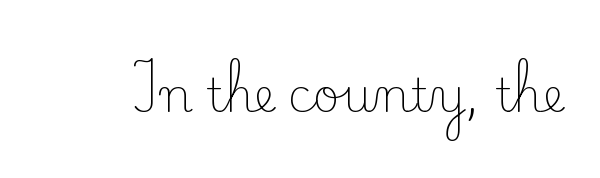
The image shows 46 px light serif type, upright; set normal letter spacing, not underlined; low stroke contrast and a small x-height.
